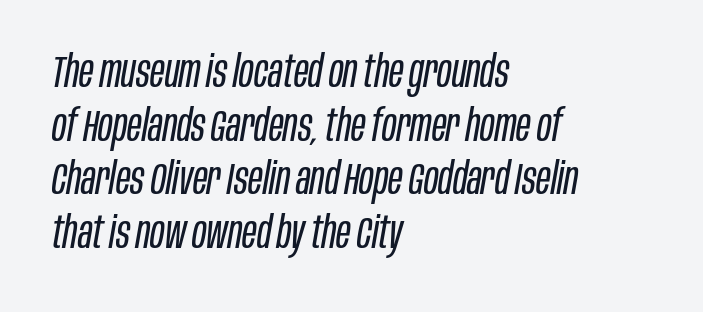
The image shows 44 px regular-weight, condensed type, italic (leaning right); set left-aligned, line spacing 1.22x, normal letter spacing, not underlined; low stroke contrast and a large x-height.
